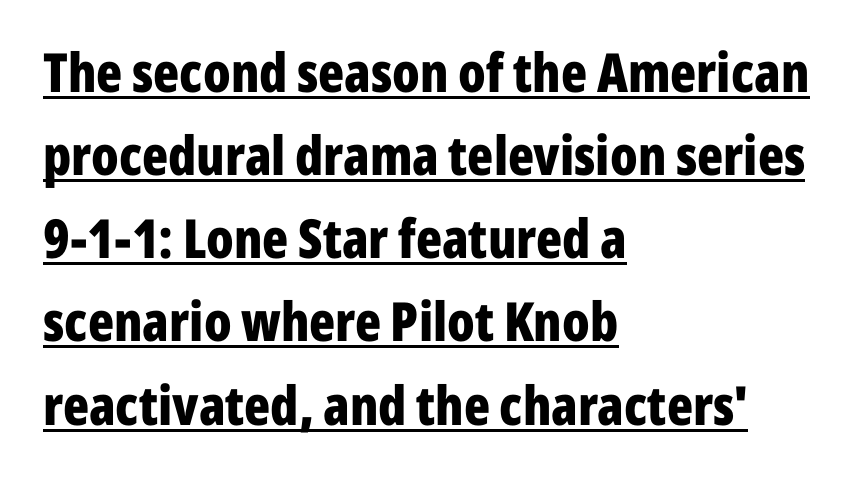
Q: Is the text bold? A: Yes.
Q: Is the text italic (slanted)? A: No, it is upright.
Q: Is the typeface a serif or a sans-serif typeface? A: Sans-serif.
Q: Is the text underlined? A: Yes.
Q: How is the paragraph aligned? A: Left-aligned.
Q: Is the spacing between letters normal or unusually wide? A: Normal.
Q: Is the spacing between lines tight, normal or loose? A: Normal.
Q: Width (condensed, normal, or wide)? A: Condensed.
Q: Stroke contrast? A: Low.
Q: x-height? A: Medium.
Q: Monospaced? A: No.
